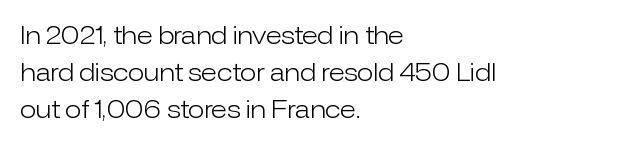
The image shows 24 px text type, upright; set left-aligned, normal line spacing (1.54x), normal letter spacing, not underlined.
